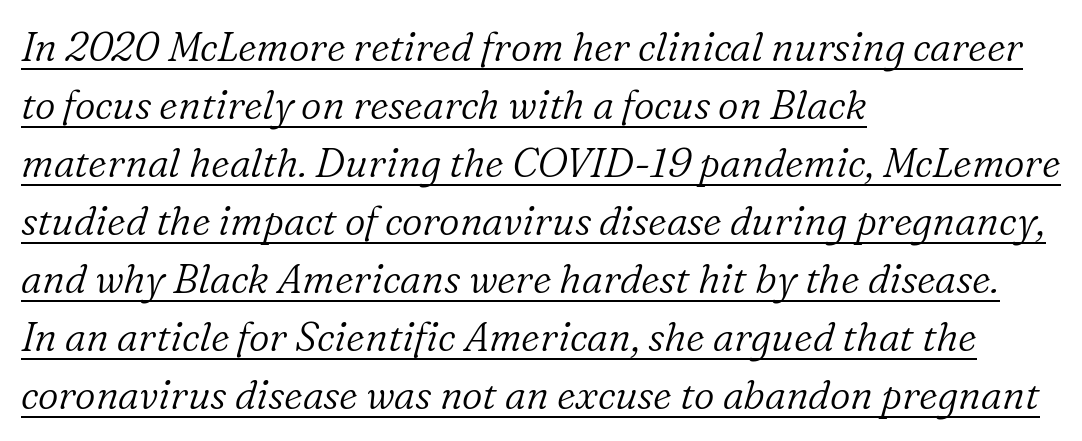
{"serif": "yes", "italic": "yes", "lean": "right", "slant_degrees": 16, "bold": "no", "weight": "light", "width": "normal", "stroke_contrast": "low", "x_height": "medium", "monospaced": "no", "underline": "yes", "align": "left", "line_spacing": "normal", "line_spacing_ratio": 1.45, "letter_spacing": "normal", "letter_spacing_em": 0.0, "glyph_px": 40}
